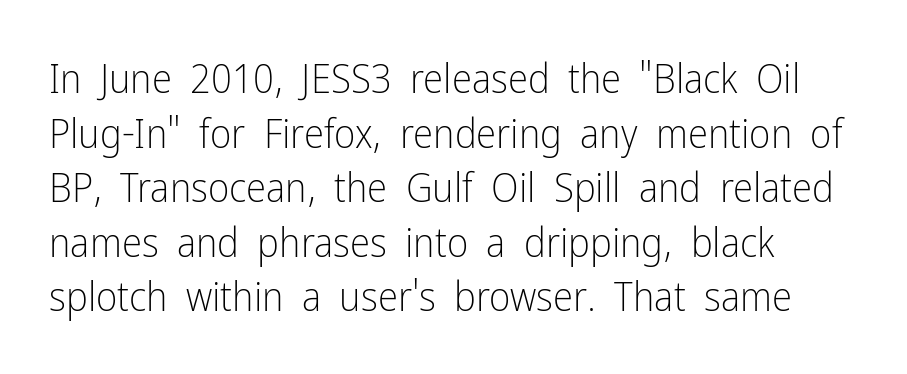
Q: Is the text bold? A: No.
Q: Is the text italic (slanted)? A: No, it is upright.
Q: Is the typeface a serif or a sans-serif typeface? A: Sans-serif.
Q: Is the text underlined? A: No.
Q: How is the paragraph aligned? A: Left-aligned.
Q: Is the spacing between letters normal or unusually wide? A: Normal.
Q: Is the spacing between lines tight, normal or loose? A: Normal.
Q: Width (condensed, normal, or wide)? A: Condensed.
Q: Stroke contrast? A: Low.
Q: x-height? A: Medium.
Q: Monospaced? A: No.
